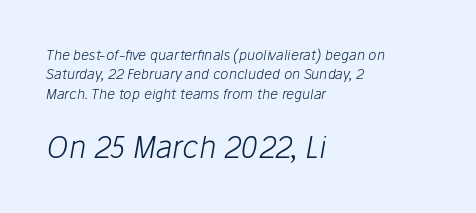
Is this a heavy cut? Hardly; it is regular or lighter. A student would call this left alignment; a typographer would say flush left, rag right. Quick note: underline off. Baseline-to-baseline distance is the conventional proportion of letter height. Italic? Definitely — the glyphs are oblique. Students, note that the glyphs here touch the page at normal intervals.
